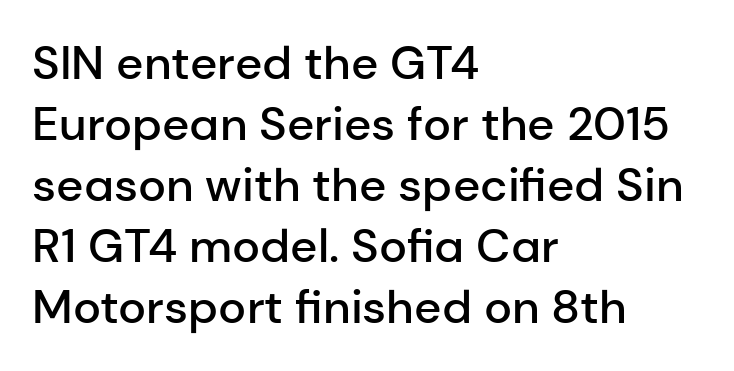
The image shows 47 px semibold sans-serif type, upright; set left-aligned, normal line spacing (1.3x), normal letter spacing, not underlined; low stroke contrast and a medium x-height.
